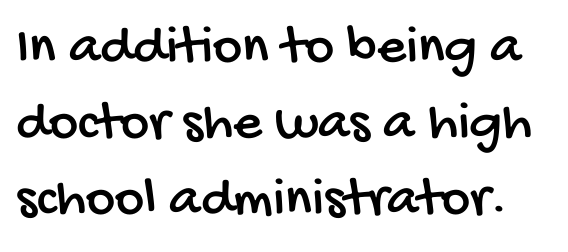
{"serif": "no", "width": "condensed", "stroke_contrast": "low", "x_height": "large", "monospaced": "no", "underline": "no", "line_spacing": "normal", "line_spacing_ratio": 1.36, "letter_spacing": "normal", "letter_spacing_em": 0.0, "glyph_px": 56}
